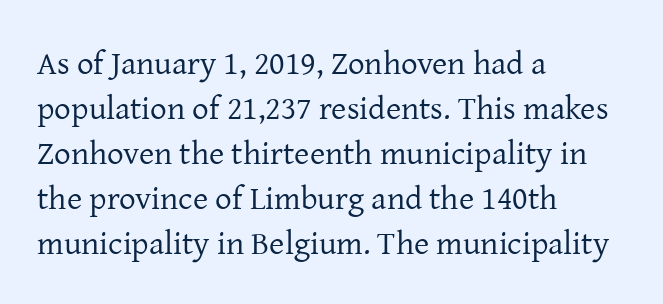
Are there feet on the stems? There are — it's a serif. The text block is weighted toward the left margin, trailing off unevenly rightward. The passage shown has conventional tracking throughout. Whoever set this chose a conventional vertical rhythm.
